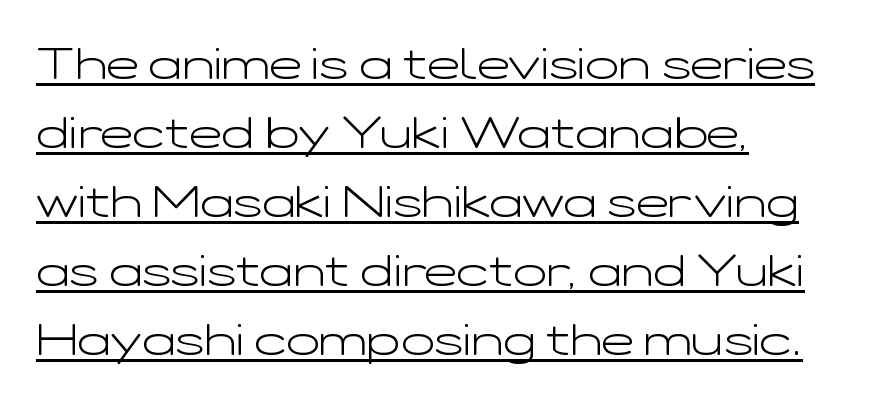
{"serif": "no", "italic": "no", "bold": "no", "weight": "light", "width": "wide", "stroke_contrast": "low", "x_height": "medium", "monospaced": "no", "underline": "yes", "align": "left", "line_spacing": "normal", "line_spacing_ratio": 1.57, "letter_spacing": "normal", "letter_spacing_em": 0.0, "glyph_px": 44}
